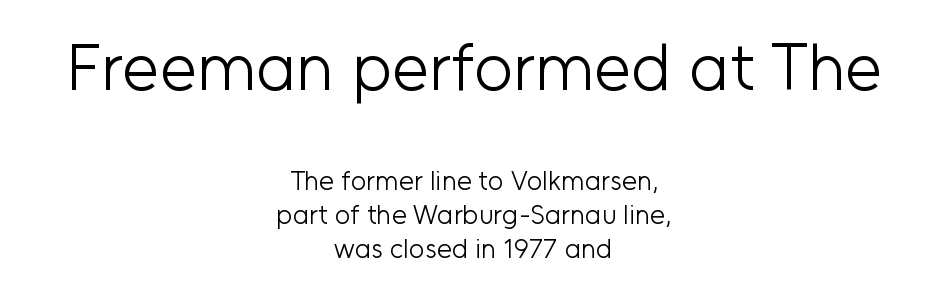
A roman cut, with each character standing at attention. Larger block? The one above; the one below is distinctly smaller. You could not count columns in this text — the font is proportionally spaced. What stands out about the letter spacing? Nothing — it is the standard amount.
